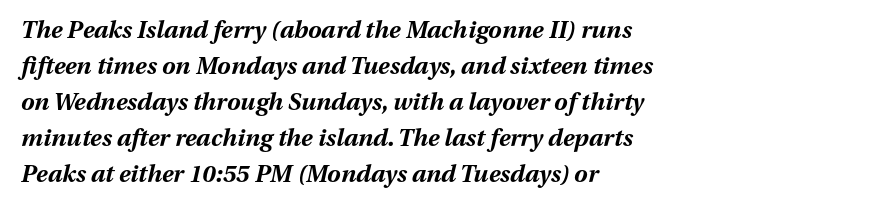
{"italic": "yes", "lean": "right", "slant_degrees": 13, "bold": "yes", "underline": "no", "align": "left", "line_spacing": "normal", "line_spacing_ratio": 1.5, "letter_spacing": "normal", "letter_spacing_em": 0.0, "glyph_px": 24}
